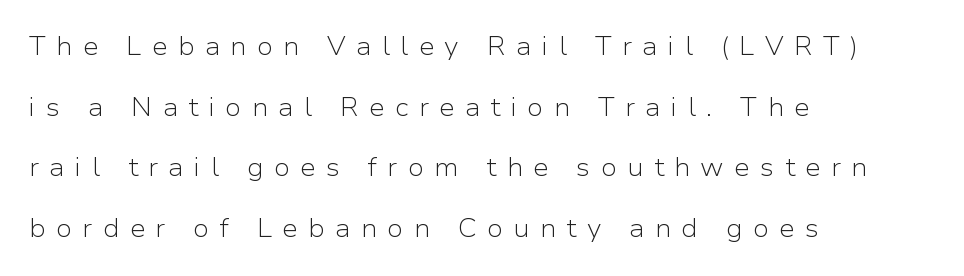
Q: Is the text bold? A: No.
Q: Is the text italic (slanted)? A: No, it is upright.
Q: Is the text underlined? A: No.
Q: How is the paragraph aligned? A: Left-aligned.
Q: Is the spacing between letters normal or unusually wide? A: Unusually wide.
Q: Is the spacing between lines tight, normal or loose? A: Loose.
